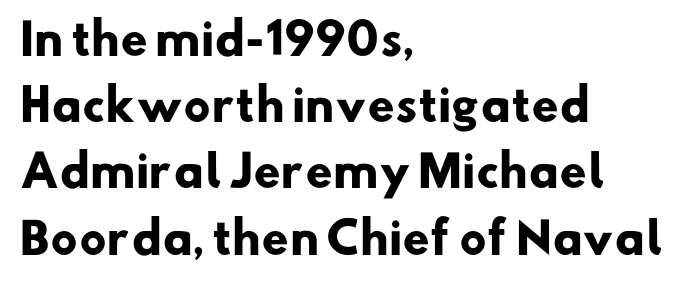
The paragraph shown leans on its left margin. Serif or sans? Sans — the stroke terminals are bare. Honestly, the row spacing looks completely unremarkable. These lines are rendered in a variable-pitch font.
